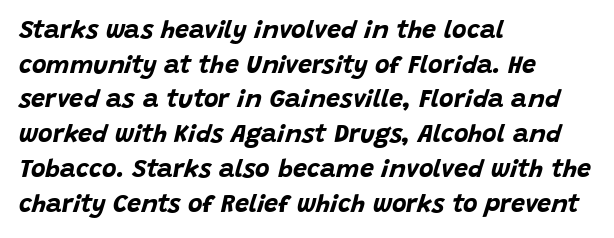
Nobody touched the tracking dial on this one. Plain, unruled lines of type. A typesetter would mark this as italic. This sample is left-justified, so line endings fall wherever the words run out. Regular leading.
